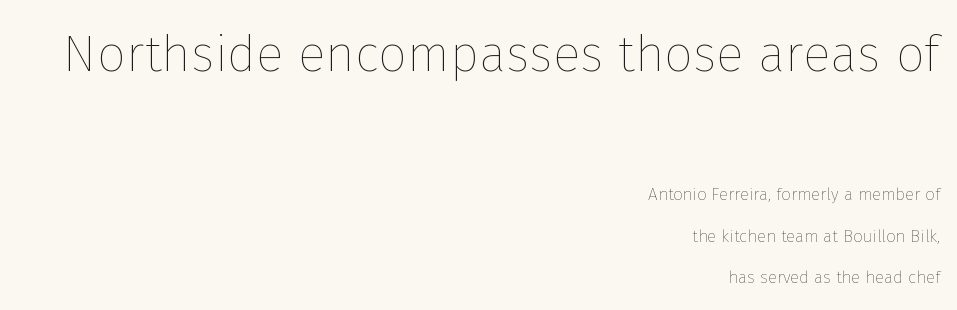
The image shows 51 px thin type, upright; set right-aligned, loose line spacing (2.44x), normal letter spacing, not underlined; the first (top) block is 3.0x larger; low stroke contrast and a medium x-height.
